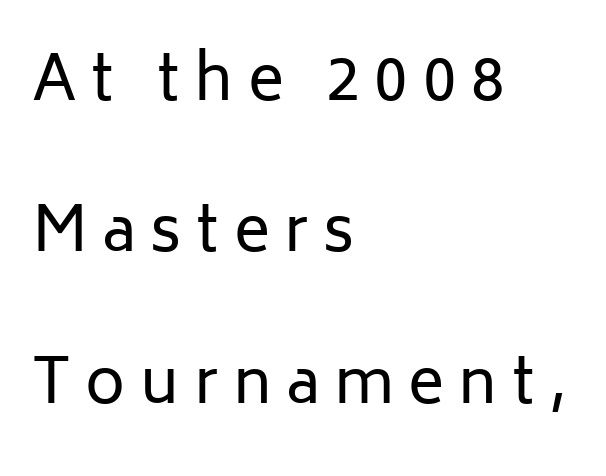
{"serif": "no", "italic": "no", "bold": "no", "weight": "regular", "width": "normal", "stroke_contrast": "low", "x_height": "medium", "monospaced": "no", "underline": "no", "align": "left", "line_spacing": "loose", "line_spacing_ratio": 2.48, "letter_spacing": "wide", "letter_spacing_em": 0.24, "glyph_px": 61}
